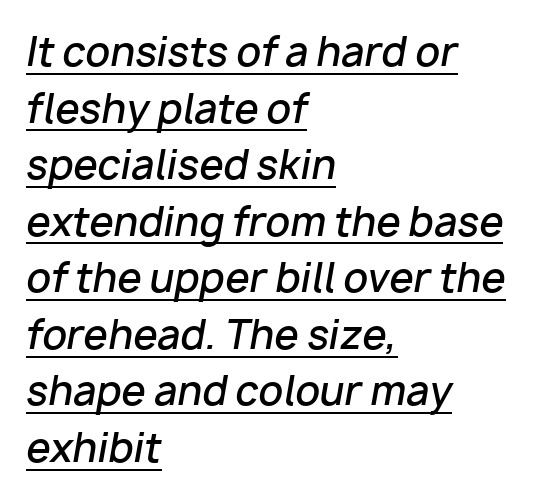
Q: Is the text bold? A: Semi-bold.
Q: Is the text italic (slanted)? A: Yes, it leans right by about 10 degrees.
Q: Is the text underlined? A: Yes.
Q: How is the paragraph aligned? A: Left-aligned.
Q: Is the spacing between letters normal or unusually wide? A: Normal.
Q: Is the spacing between lines tight, normal or loose? A: Normal.
Q: Width (condensed, normal, or wide)? A: Normal.
Q: Stroke contrast? A: Low.
Q: x-height? A: Medium.
Q: Monospaced? A: No.
